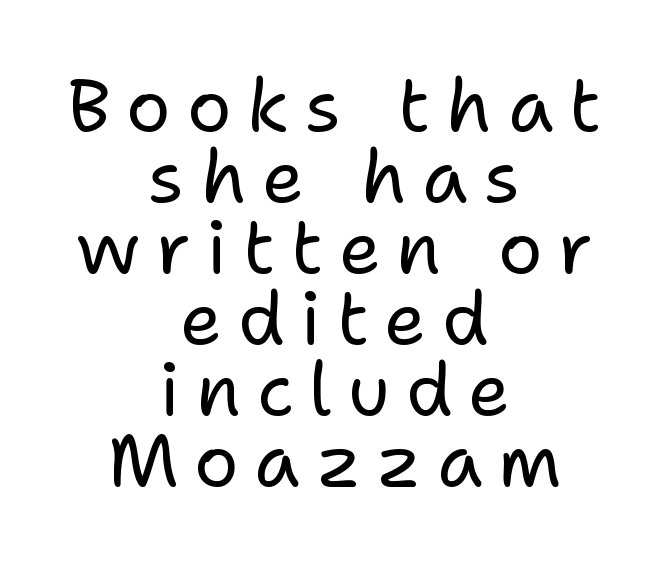
{"serif": "no", "italic": "no", "bold": "no", "weight": "regular", "width": "normal", "stroke_contrast": "low", "x_height": "medium", "monospaced": "no", "underline": "no", "align": "center", "line_spacing": "tight", "line_spacing_ratio": 0.96, "letter_spacing": "wide", "letter_spacing_em": 0.21, "glyph_px": 74}
